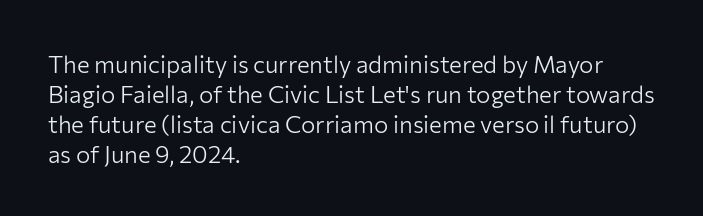
The image shows 24 px text type, upright; set left-aligned, normal line spacing (1.25x), normal letter spacing, not underlined.
